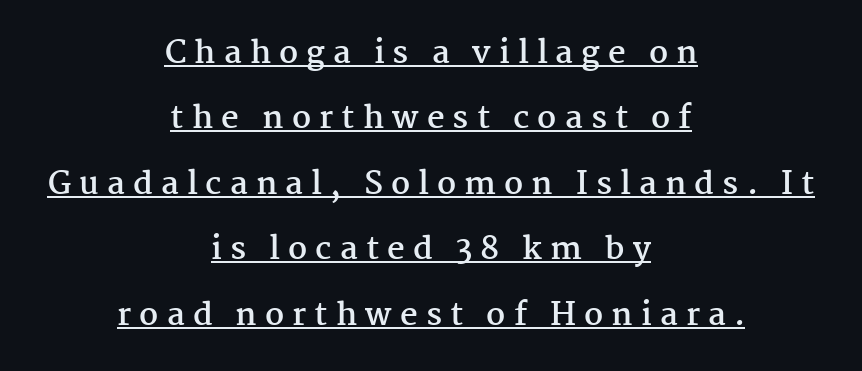
Q: Is the text bold? A: Yes.
Q: Is the text italic (slanted)? A: No, it is upright.
Q: Is the typeface a serif or a sans-serif typeface? A: Serif.
Q: Is the text underlined? A: Yes.
Q: How is the paragraph aligned? A: Centered.
Q: Is the spacing between letters normal or unusually wide? A: Unusually wide.
Q: Is the spacing between lines tight, normal or loose? A: Loose.
Q: Width (condensed, normal, or wide)? A: Normal.
Q: Stroke contrast? A: Medium.
Q: x-height? A: Medium.
Q: Monospaced? A: No.
